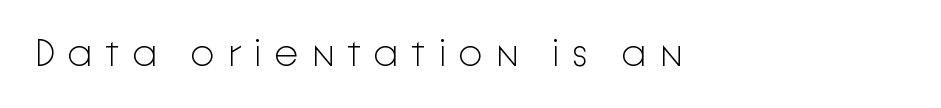
Look at the bottom of the vertical strokes: they stop flat, with no serifs. Short and long lines alike share a common starting point at left. These lines were composed using upright roman letters. Unbolded letterforms with no extra heft. How are the letters spaced? Widely, with obvious added tracking. The passage shown is not underscored anywhere.
